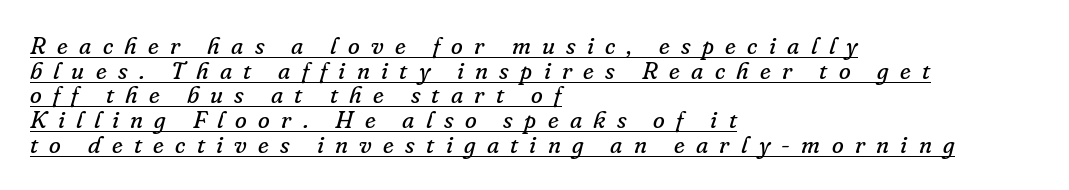
{"italic": "yes", "lean": "right", "slant_degrees": 16, "bold": "no", "underline": "yes", "align": "left", "line_spacing": "tight", "line_spacing_ratio": 1.03, "letter_spacing": "wide", "letter_spacing_em": 0.47, "glyph_px": 24}
